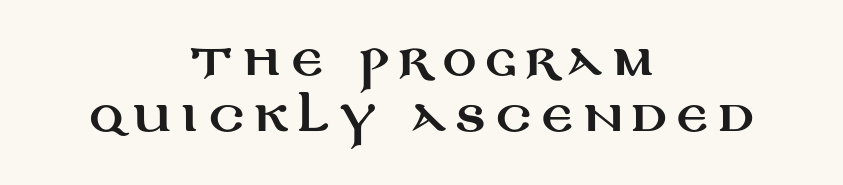
The image shows 42 px wide sans-serif type, upright; set centered, normal line spacing (1.33x), unusually wide letter spacing (+0.23 em), not underlined; medium stroke contrast and a large x-height.
